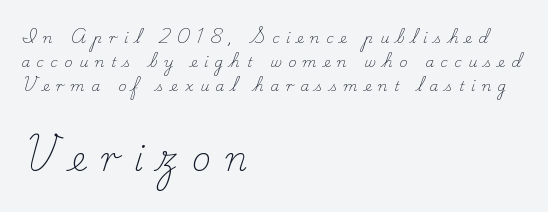
Characters follow at a spacing far wider than the type designer built in. The lines in this sample share a left origin and differ only in where they stop. This rendering employs a face with finishing strokes, i.e., a serif. Beneath every word, the page is bare.
